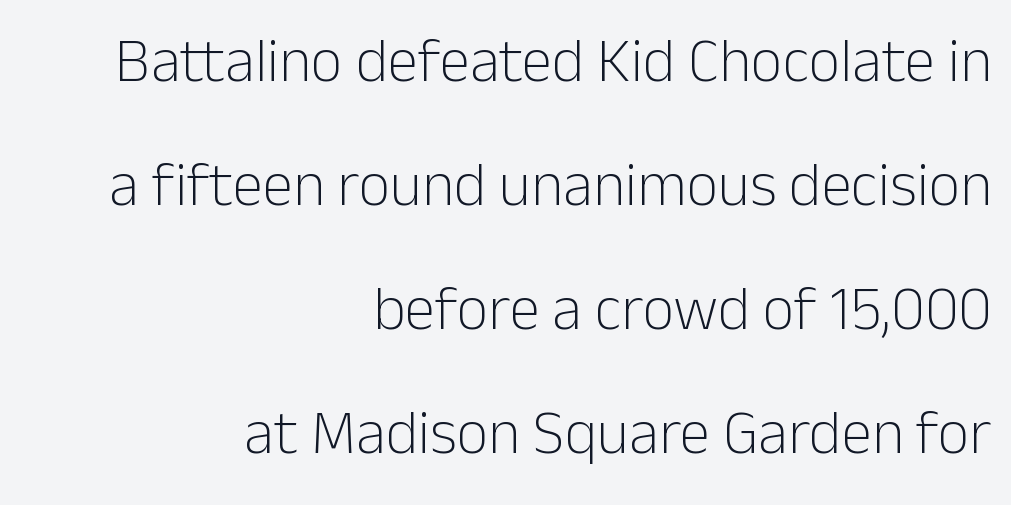
The image shows 62 px light sans-serif type, upright; set right-aligned, loose line spacing (2.0x), normal letter spacing, not underlined; low stroke contrast and a medium x-height.
